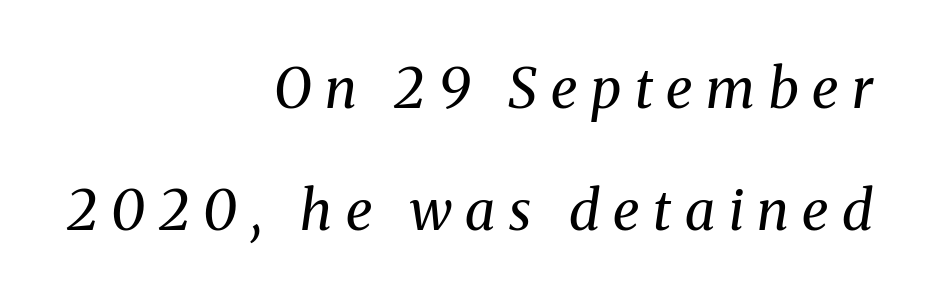
In terms of posture, this sample is oblique. This sample has the flowing, uneven cadence of proportional lettering. Nothing heavy about these letters — not bold at all. A serif font was chosen for this passage. The block of text is sparse from top to bottom, with ample space between rows.
